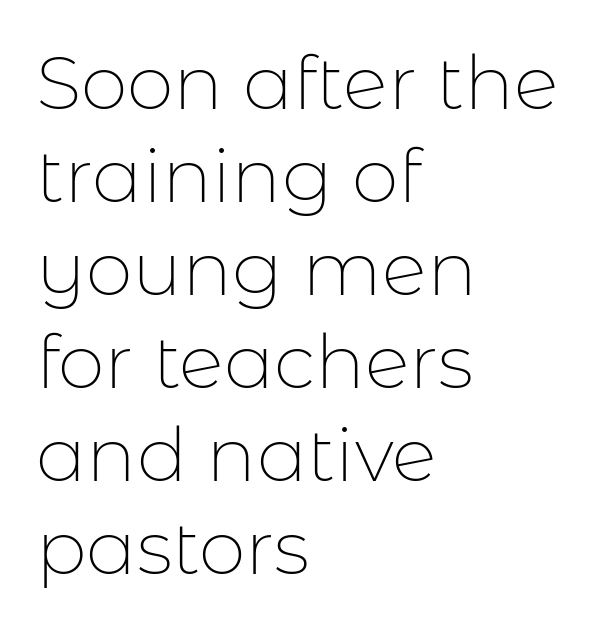
Q: Is the text bold? A: No.
Q: Is the text italic (slanted)? A: No, it is upright.
Q: Is the typeface a serif or a sans-serif typeface? A: Sans-serif.
Q: Is the text underlined? A: No.
Q: How is the paragraph aligned? A: Left-aligned.
Q: Is the spacing between letters normal or unusually wide? A: Normal.
Q: Width (condensed, normal, or wide)? A: Normal.
Q: Stroke contrast? A: Low.
Q: x-height? A: Medium.
Q: Monospaced? A: No.
